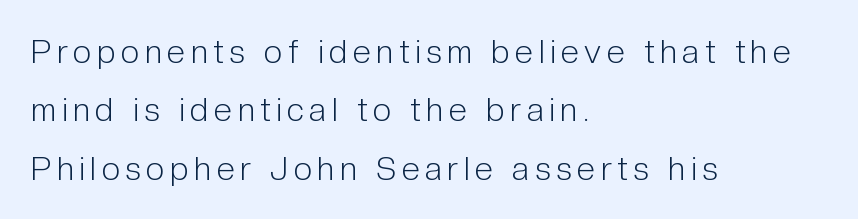
A sans-serif font was chosen for this passage. The words here are not underlined. The axis of the letterforms is exactly vertical. The face used here is proportionally spaced, like ordinary book or web type. Weight: in the light-to-regular range.
